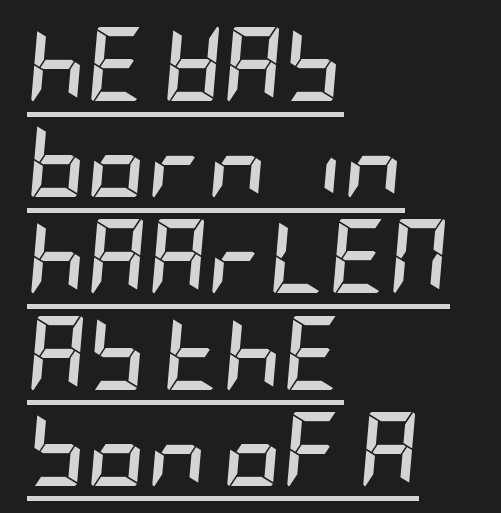
Q: Is the text bold? A: Yes.
Q: Is the text italic (slanted)? A: Yes, it leans right by about 5 degrees.
Q: Is the text underlined? A: Yes.
Q: How is the paragraph aligned? A: Left-aligned.
Q: Is the spacing between letters normal or unusually wide? A: Normal.
Q: Is the spacing between lines tight, normal or loose? A: Normal.
Q: Width (condensed, normal, or wide)? A: Condensed.
Q: Stroke contrast? A: Low.
Q: x-height? A: Large.
